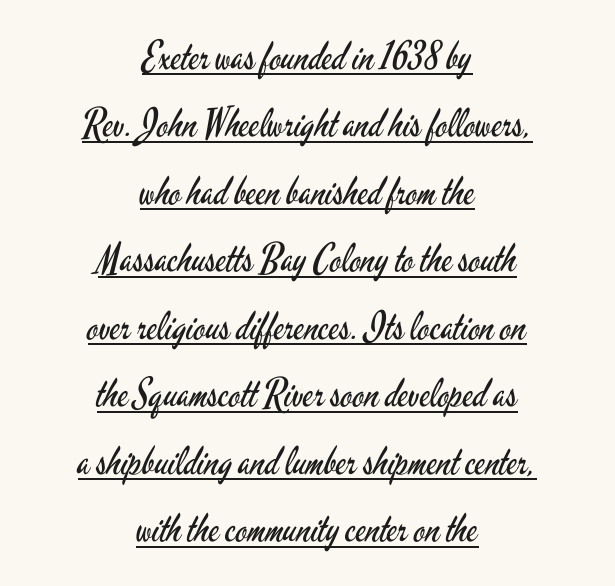
{"serif": "no", "bold": "no", "weight": "regular", "width": "condensed", "stroke_contrast": "low", "x_height": "small", "monospaced": "no", "underline": "yes", "align": "center", "line_spacing_ratio": 1.73, "letter_spacing": "normal", "letter_spacing_em": 0.0, "glyph_px": 39}
